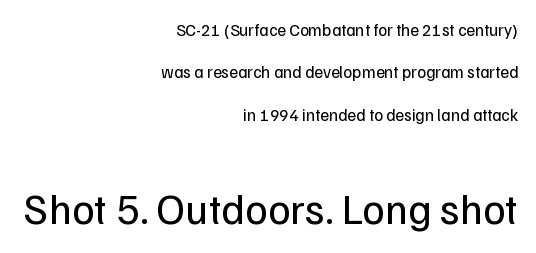
{"serif": "no", "italic": "no", "bold": "no", "weight": "regular", "width": "normal", "stroke_contrast": "low", "x_height": "medium", "monospaced": "no", "underline": "no", "align": "right", "line_spacing": "loose", "line_spacing_ratio": 2.49, "letter_spacing": "normal", "letter_spacing_em": 0.0, "larger_block": "second", "size_ratio": 2.53, "glyph_px": 43}
